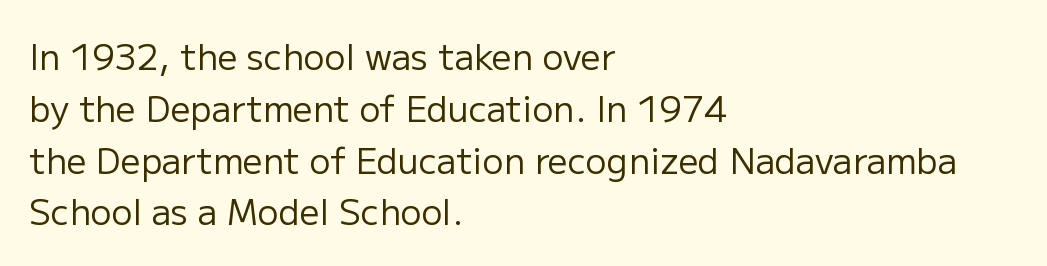
The image shows 35 px regular-weight sans-serif type, upright; set left-aligned, normal line spacing (1.48x), normal letter spacing, not underlined; low stroke contrast and a medium x-height.
